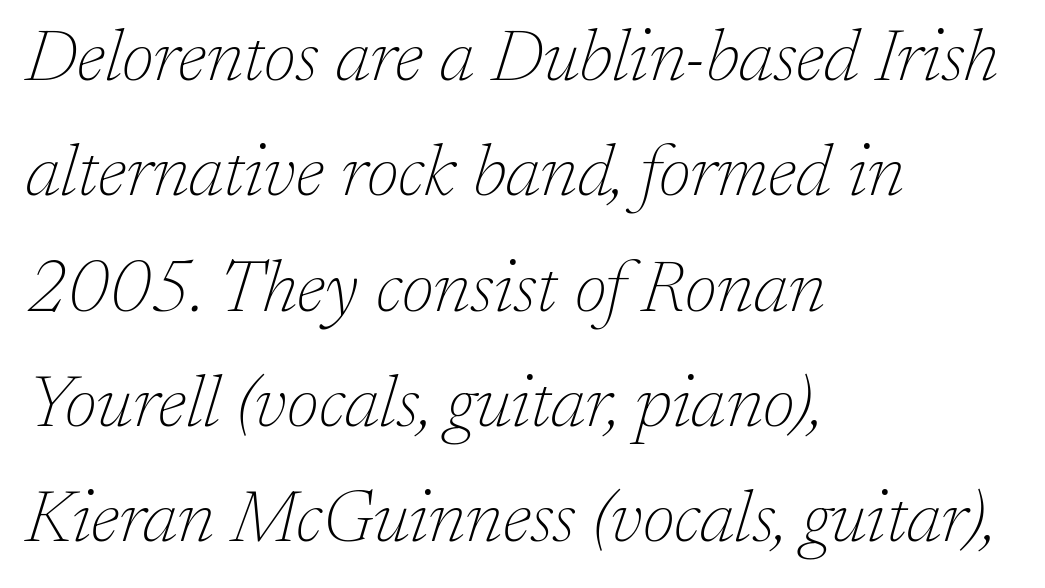
The image shows 73 px thin serif type, italic (leaning right); set left-aligned, normal line spacing (1.58x), normal letter spacing, not underlined; low stroke contrast and a medium x-height.
